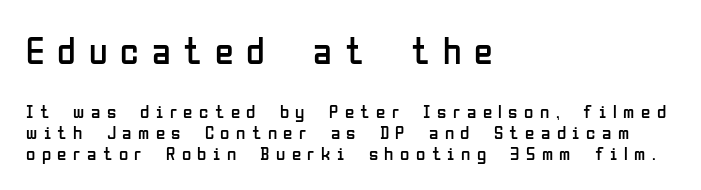
Q: Is the text bold? A: No.
Q: Is the text italic (slanted)? A: No, it is upright.
Q: Is the typeface a serif or a sans-serif typeface? A: Sans-serif.
Q: Is the text underlined? A: No.
Q: How is the paragraph aligned? A: Left-aligned.
Q: Is the spacing between letters normal or unusually wide? A: Unusually wide.
Q: Is the spacing between lines tight, normal or loose? A: Tight.
Q: Which block of text is set in a larger size, the first (top) or the second (bottom)? A: The first (top) one.
Q: Width (condensed, normal, or wide)? A: Condensed.
Q: Stroke contrast? A: Low.
Q: x-height? A: Medium.
Q: Monospaced? A: No.
